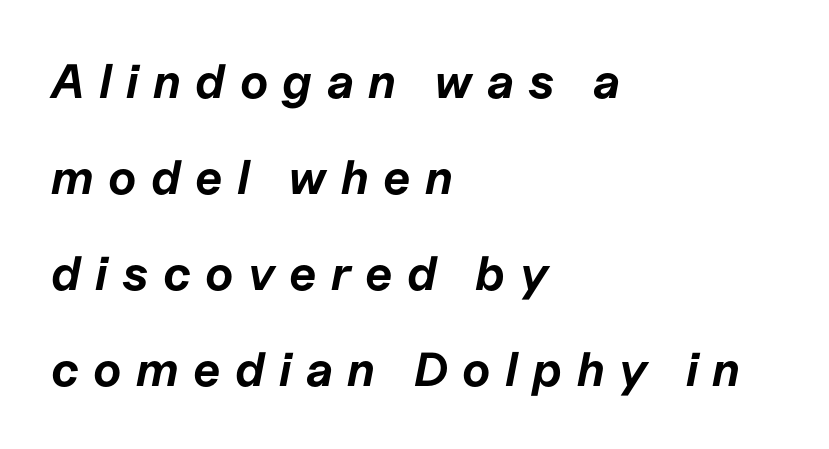
Q: Is the text bold? A: Yes.
Q: Is the text italic (slanted)? A: Yes, it leans right by about 11 degrees.
Q: Is the text underlined? A: No.
Q: How is the paragraph aligned? A: Left-aligned.
Q: Is the spacing between letters normal or unusually wide? A: Unusually wide.
Q: Is the spacing between lines tight, normal or loose? A: Loose.
Q: Width (condensed, normal, or wide)? A: Normal.
Q: Stroke contrast? A: Low.
Q: x-height? A: Medium.
Q: Monospaced? A: No.
